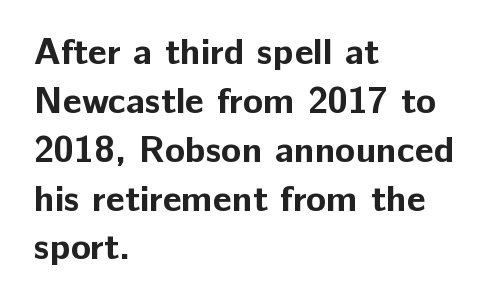
{"serif": "no", "italic": "no", "bold": "yes", "weight": "bold", "width": "normal", "stroke_contrast": "low", "x_height": "medium", "monospaced": "no", "underline": "no", "align": "left", "line_spacing": "normal", "line_spacing_ratio": 1.32, "letter_spacing": "normal", "letter_spacing_em": 0.0, "glyph_px": 37}
